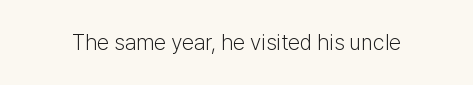
{"italic": "no", "bold": "no", "underline": "no", "letter_spacing": "normal", "letter_spacing_em": 0.0, "glyph_px": 22}
